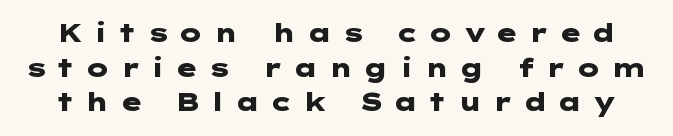
Q: Is the text bold? A: Yes.
Q: Is the text italic (slanted)? A: No, it is upright.
Q: Is the text underlined? A: No.
Q: Is the spacing between letters normal or unusually wide? A: Unusually wide.
Q: Is the spacing between lines tight, normal or loose? A: Normal.
